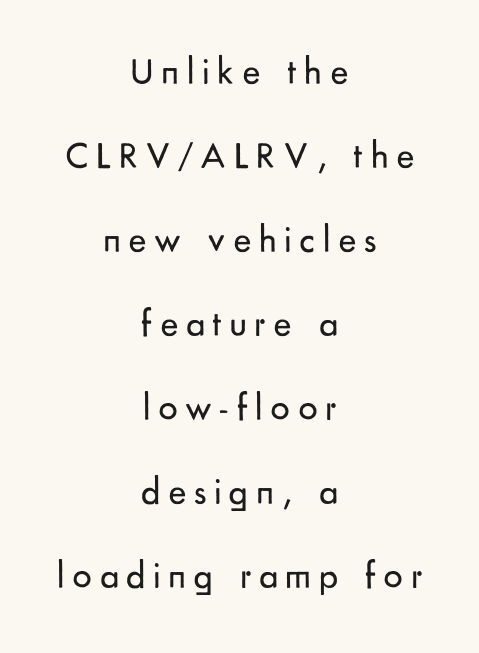
{"serif": "no", "italic": "no", "bold": "no", "weight": "regular", "width": "normal", "stroke_contrast": "low", "x_height": "small", "monospaced": "no", "underline": "no", "align": "center", "line_spacing": "loose", "line_spacing_ratio": 2.21, "letter_spacing": "wide", "letter_spacing_em": 0.2, "glyph_px": 38}
